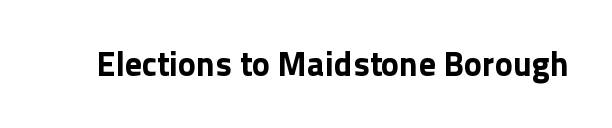
The image shows 34 px bold sans-serif type, upright; set normal letter spacing, not underlined; a medium x-height.
